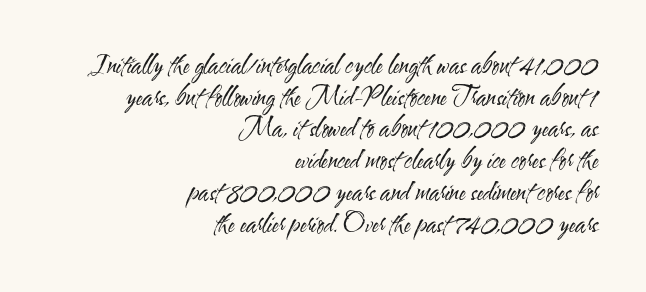
The image shows 25 px text type; set right-aligned, normal line spacing (1.27x), normal letter spacing, not underlined.
